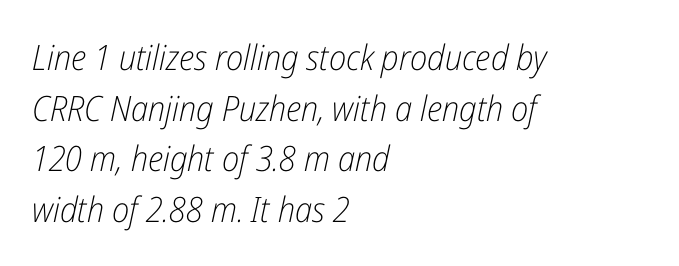
The image shows 35 px light, condensed type, italic (leaning right); set left-aligned, normal line spacing (1.45x), normal letter spacing, not underlined; low stroke contrast and a medium x-height.
